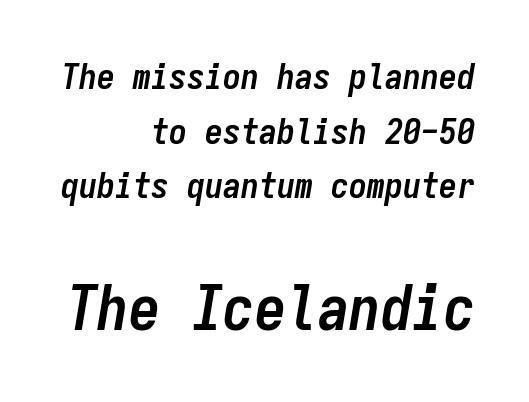
Q: Is the text bold? A: Yes.
Q: Is the text italic (slanted)? A: Yes, it leans right by about 9 degrees.
Q: Is the text underlined? A: No.
Q: How is the paragraph aligned? A: Right-aligned.
Q: Is the spacing between letters normal or unusually wide? A: Normal.
Q: Is the spacing between lines tight, normal or loose? A: Normal.
Q: Which block of text is set in a larger size, the first (top) or the second (bottom)? A: The second (bottom) one.
Q: Width (condensed, normal, or wide)? A: Condensed.
Q: Stroke contrast? A: Low.
Q: x-height? A: Medium.
Q: Monospaced? A: Yes.
